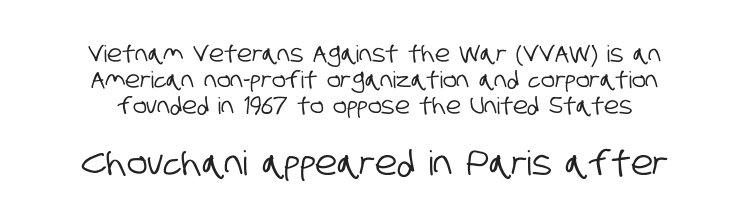
A clean baseline with only descenders dipping below it. Note the varied advance widths — an 'i' is clearly narrower than an 'm'. Observe the ordinary spacing: letters are neighbours, not strangers. The face used here appears at its bigger size in the lower chunk.
